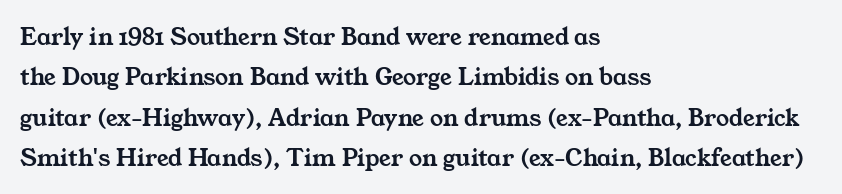
The image shows 26 px text type; set left-aligned, normal line spacing (1.55x), normal letter spacing, not underlined.
